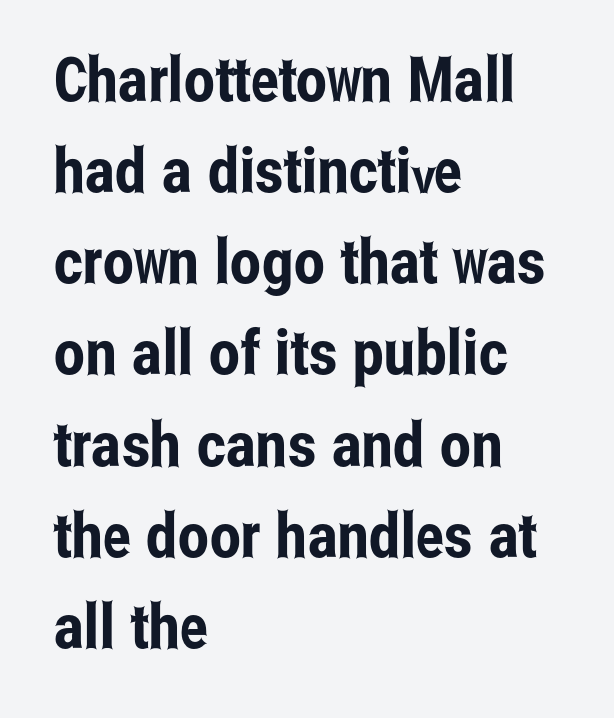
The image shows 62 px condensed sans-serif type, upright; set left-aligned, normal line spacing (1.47x), normal letter spacing, not underlined; low stroke contrast and a medium x-height.
